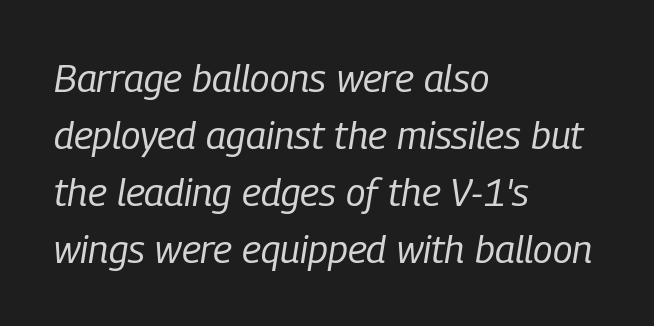
Type without underlining. This sample is left-justified, so line endings fall wherever the words run out. The typeface has the unassuming heft of standard copy or less. These lines are rendered in a variable-pitch font. Look at the tracking — it's just the regular setting, nothing added. An italicized treatment has been applied to the whole sample.
